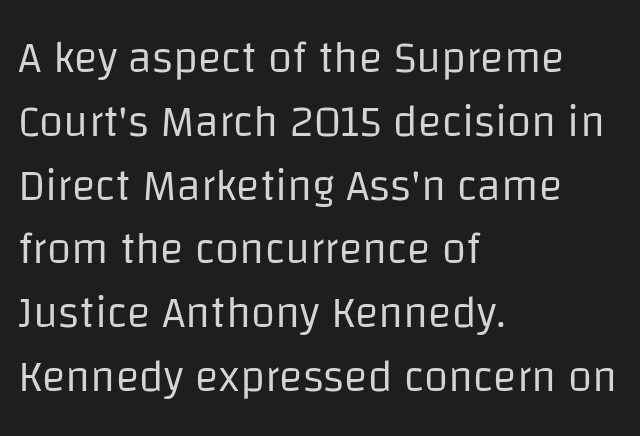
Look at the bottom of the vertical strokes: they stop flat, with no serifs. A typesetter would mark this as roman, not italic. This sample uses plain, unmodified letter spacing. The zone under the glyphs is completely vacant.
